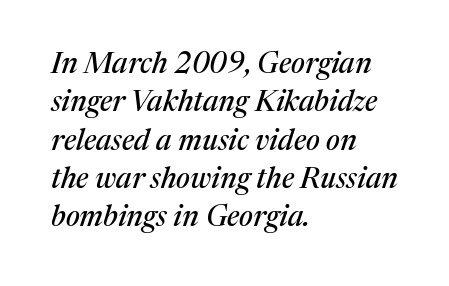
Q: Is the text italic (slanted)? A: Yes, it leans right by about 17 degrees.
Q: Is the typeface a serif or a sans-serif typeface? A: Serif.
Q: Is the text underlined? A: No.
Q: How is the paragraph aligned? A: Left-aligned.
Q: Is the spacing between letters normal or unusually wide? A: Normal.
Q: Is the spacing between lines tight, normal or loose? A: Normal.
Q: Width (condensed, normal, or wide)? A: Normal.
Q: Stroke contrast? A: Medium.
Q: x-height? A: Medium.
Q: Monospaced? A: No.
